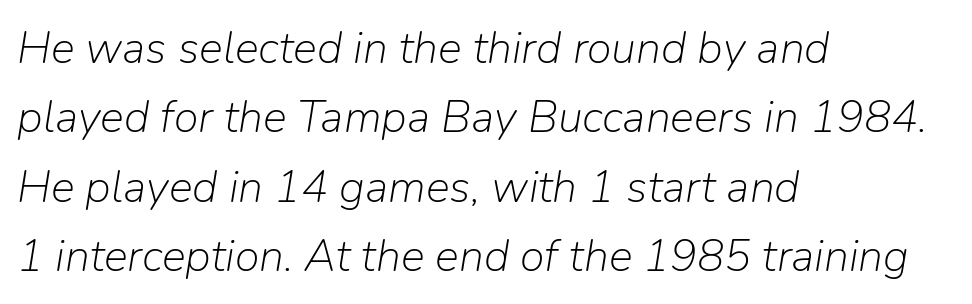
{"italic": "yes", "lean": "right", "slant_degrees": 9, "bold": "no", "weight": "light", "width": "normal", "stroke_contrast": "low", "x_height": "medium", "monospaced": "no", "underline": "no", "align": "left", "line_spacing": "normal", "line_spacing_ratio": 1.54, "letter_spacing": "normal", "letter_spacing_em": 0.0, "glyph_px": 45}
